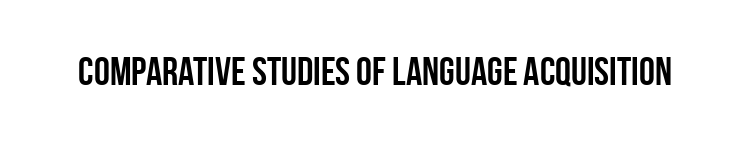
{"serif": "no", "italic": "no", "bold": "yes", "weight": "semibold", "width": "condensed", "stroke_contrast": "low", "x_height": "large", "monospaced": "no", "underline": "no", "letter_spacing": "normal", "letter_spacing_em": 0.0, "glyph_px": 40}
